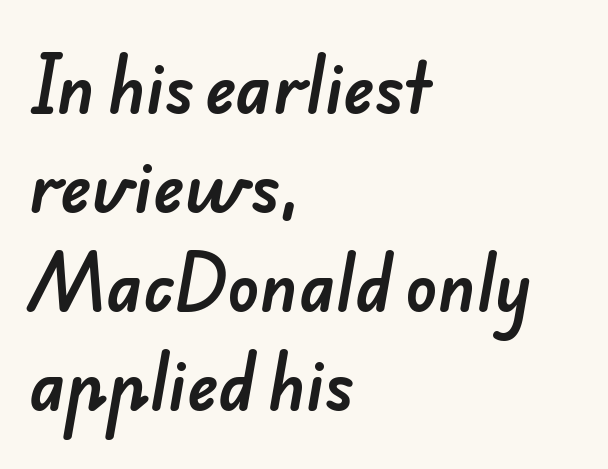
Q: Is the typeface a serif or a sans-serif typeface? A: Sans-serif.
Q: Is the text underlined? A: No.
Q: How is the paragraph aligned? A: Left-aligned.
Q: Is the spacing between letters normal or unusually wide? A: Normal.
Q: Is the spacing between lines tight, normal or loose? A: Normal.
Q: Width (condensed, normal, or wide)? A: Normal.
Q: Stroke contrast? A: Low.
Q: x-height? A: Small.
Q: Monospaced? A: No.
